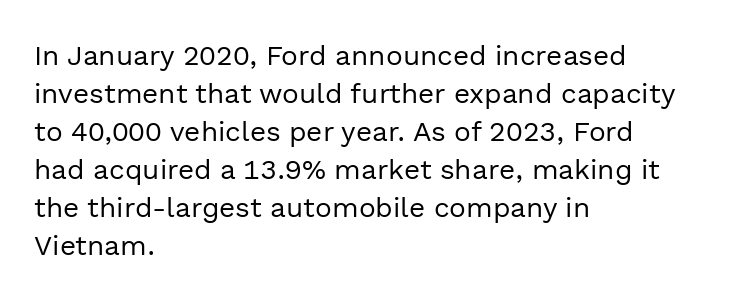
The words here are not underlined. The tracking reads as untouched default to a designer's eye. The line-height multiplier appears to be the usual default. Horizontally, the lines are justified to the leading edge only.
